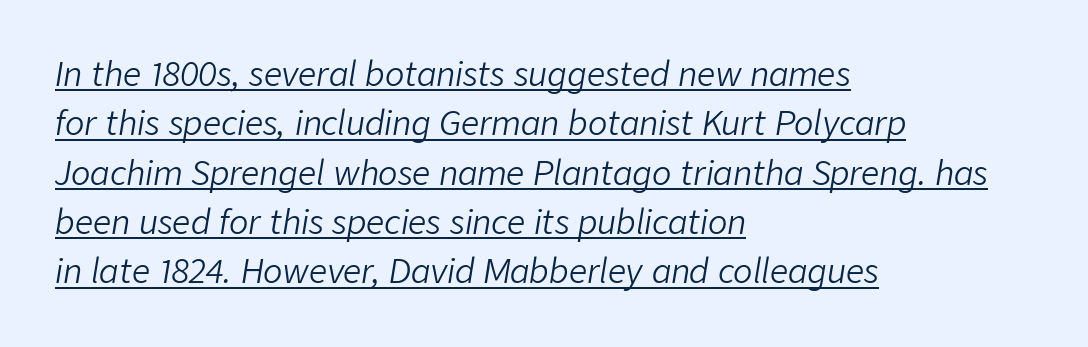
The image shows 32 px light type, italic (leaning right); set left-aligned, normal line spacing (1.54x), normal letter spacing, underlined; low stroke contrast and a medium x-height.
